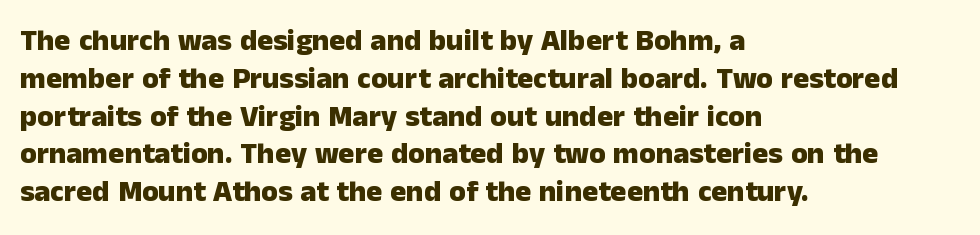
Each letter keeps its own natural width here, so spacing adapts to shape. Line spacing here is normal. Spacing between characters is what you'd get straight out of the box. Italic? Not at all — the glyphs are vertical.
